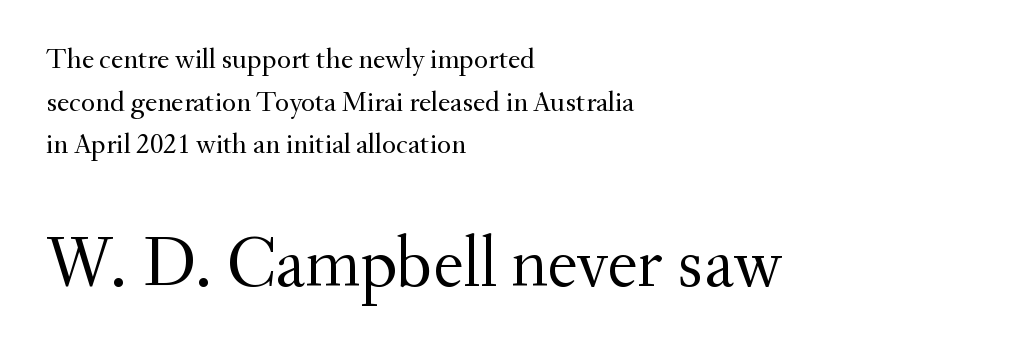
The image shows 72 px regular-weight serif type, upright; set left-aligned, normal line spacing (1.47x), normal letter spacing, not underlined; the second (bottom) block is 2.48x larger; medium stroke contrast and a small x-height.
